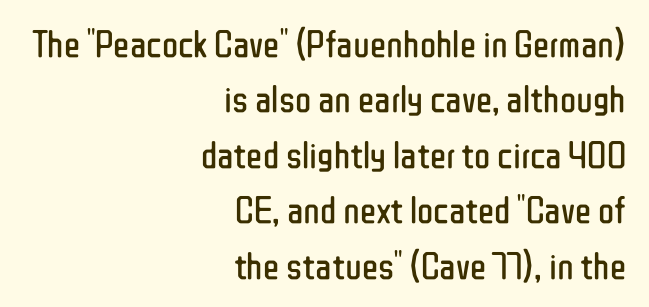
The setting favours the right margin, as signatures and pull-quotes sometimes do. How would I describe the line gaps? Plain and ordinary. Descenders hang freely into open space. The strokes carry an ordinary text weight at most. This sample uses plain, unmodified letter spacing. Upright lettering throughout.
